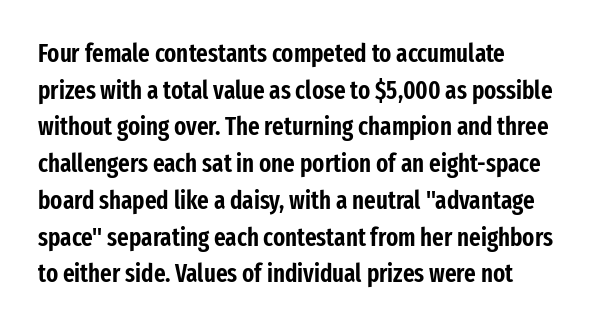
The letters stand straight up with perfectly vertical stems. The tracking reads as untouched default to a designer's eye. Vertical spacing — default. All the whitespace from short lines collects on the right. Bare-footed words on every line.
